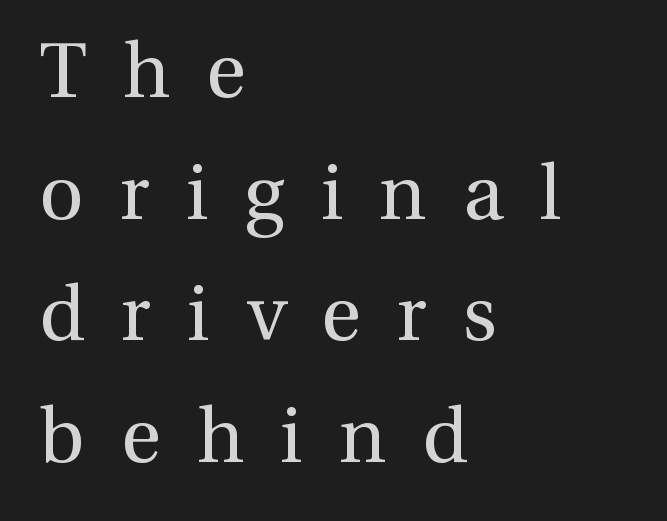
Letter spacing: wide. The passage shown is not underscored anywhere. A classic flush-left, rag-right setting is used for this passage. These lines are composed in type with serifs. The letters look calm and open, with moderate or lighter stems.
